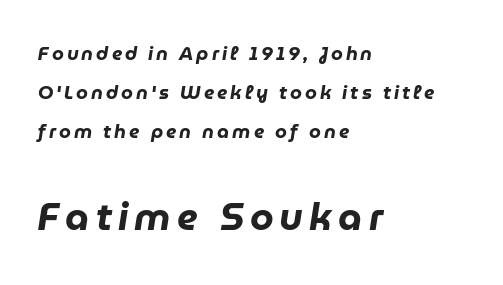
The image shows 38 px heavy type, italic (leaning right); set left-aligned, loose line spacing (2.06x), not underlined; the second (bottom) block is 2.0x larger; low stroke contrast and a medium x-height.
